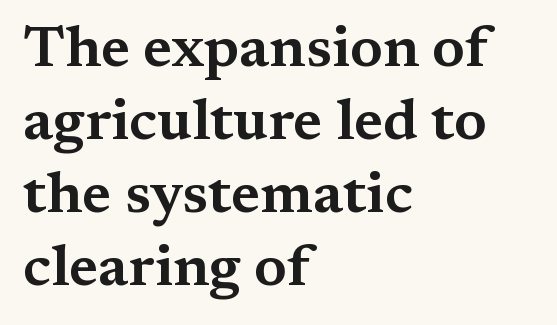
The image shows 58 px wide serif type, upright; set left-aligned, normal line spacing (1.26x), normal letter spacing, not underlined; medium stroke contrast and a medium x-height.
